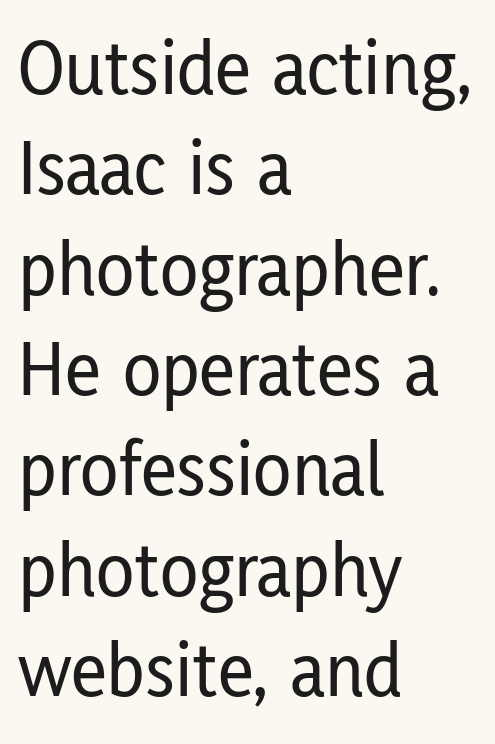
Serifs: no, the terminals of the letterforms are clean. No word sits above an underline. Observe the ordinary spacing: letters are neighbours, not strangers. These lines are set flush left with a ragged right edge. The lines sit at an ordinary, default distance from one another.
